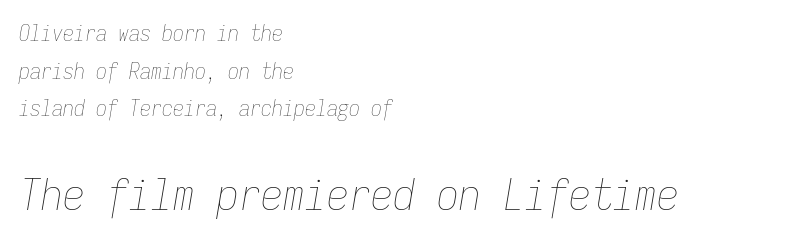
{"italic": "yes", "lean": "right", "slant_degrees": 9, "bold": "no", "weight": "thin", "width": "condensed", "stroke_contrast": "low", "x_height": "medium", "monospaced": "yes", "underline": "no", "align": "left", "line_spacing_ratio": 1.71, "letter_spacing": "normal", "letter_spacing_em": 0.0, "larger_block": "second", "size_ratio": 2.0, "glyph_px": 44}
